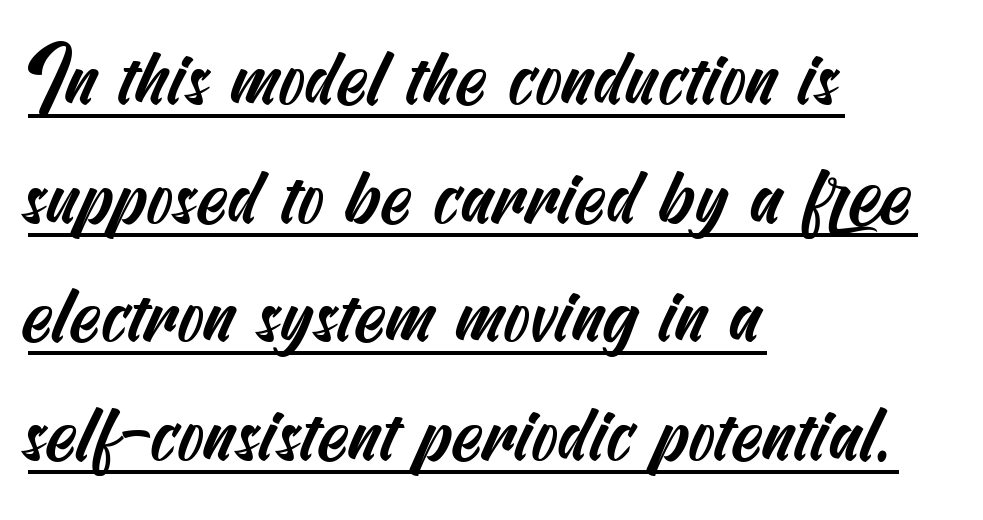
{"serif": "no", "width": "condensed", "stroke_contrast": "medium", "x_height": "small", "underline": "yes", "align": "left", "line_spacing": "normal", "line_spacing_ratio": 1.52, "letter_spacing": "normal", "letter_spacing_em": 0.0, "glyph_px": 78}
